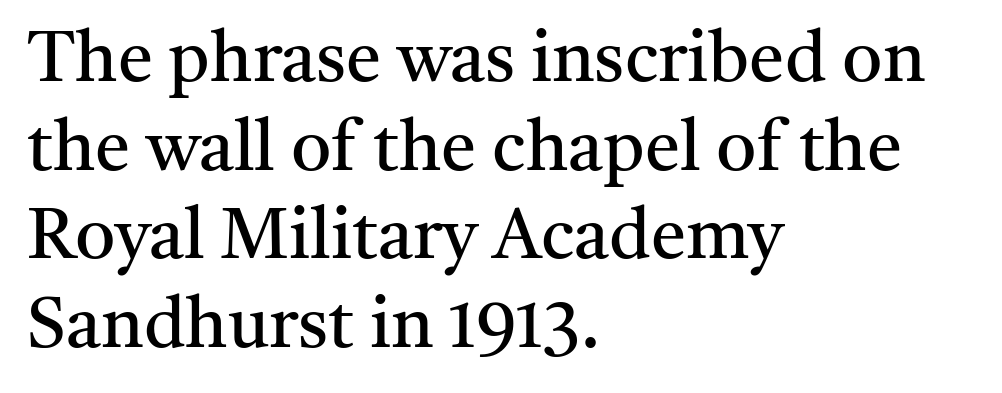
{"serif": "yes", "italic": "no", "bold": "no", "weight": "regular", "width": "normal", "stroke_contrast": "medium", "x_height": "medium", "monospaced": "no", "underline": "no", "align": "left", "line_spacing": "normal", "line_spacing_ratio": 1.25, "letter_spacing": "normal", "letter_spacing_em": 0.0, "glyph_px": 71}
